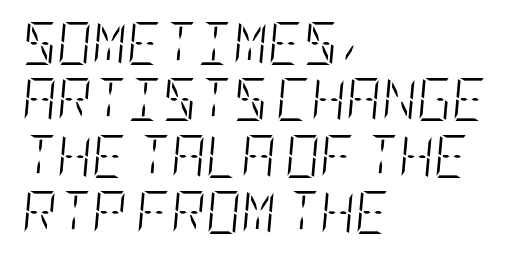
{"italic": "yes", "lean": "right", "slant_degrees": 5, "bold": "no", "weight": "light", "width": "condensed", "stroke_contrast": "low", "x_height": "large", "underline": "no", "align": "left", "line_spacing": "normal", "line_spacing_ratio": 1.31, "letter_spacing": "normal", "letter_spacing_em": 0.0, "glyph_px": 43}
